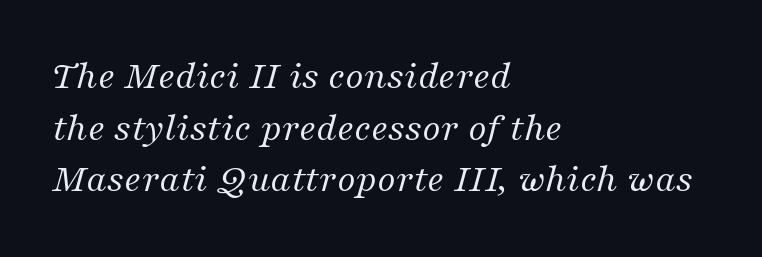
Regarding serifs, this sample has them. Unmarked baselines from the first word to the last. What stands out about the letter spacing? Nothing — it is the standard amount. Notice how the stems are inclined rather than vertical — that's the hallmark of italics.
